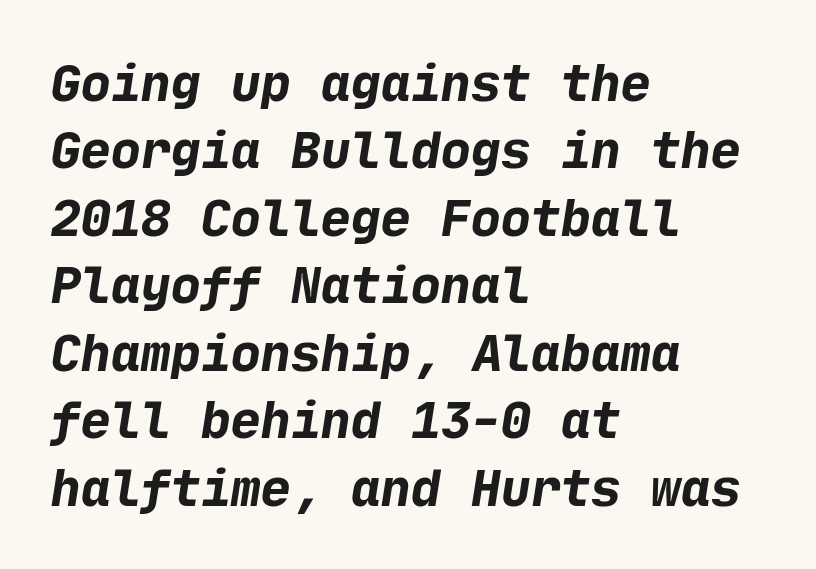
{"serif": "no", "bold": "yes", "weight": "bold", "width": "normal", "stroke_contrast": "low", "x_height": "medium", "underline": "no", "align": "left", "line_spacing": "normal", "line_spacing_ratio": 1.35, "letter_spacing": "normal", "letter_spacing_em": 0.0, "glyph_px": 50}
